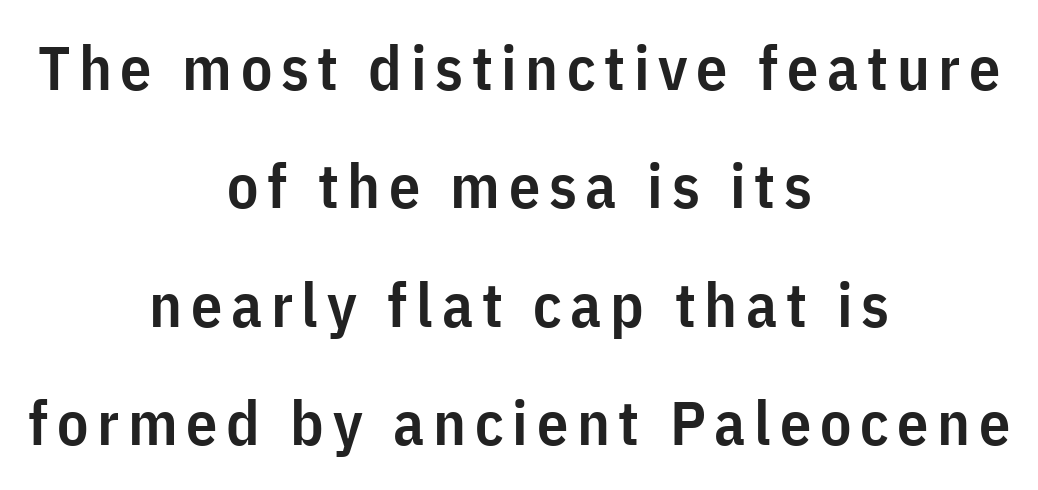
The image shows 62 px semibold, condensed sans-serif type, upright; set centered, loose line spacing (1.91x), not underlined; low stroke contrast and a medium x-height.
